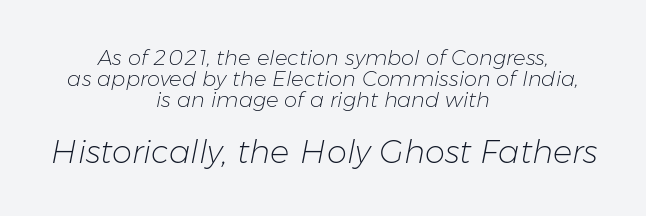
The image shows 32 px light type, italic (leaning right); set centered, tight line spacing (0.99x), normal letter spacing, not underlined; the second (bottom) block is 1.52x larger; low stroke contrast and a medium x-height.
